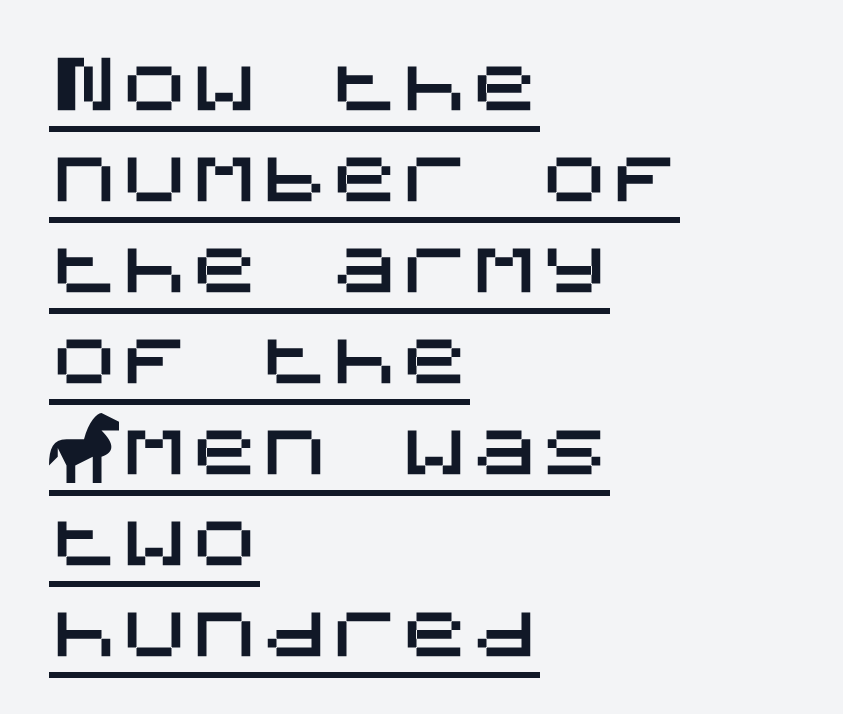
Q: Is the text italic (slanted)? A: No, it is upright.
Q: Is the typeface a serif or a sans-serif typeface? A: Sans-serif.
Q: Is the text underlined? A: Yes.
Q: How is the paragraph aligned? A: Left-aligned.
Q: Is the spacing between letters normal or unusually wide? A: Normal.
Q: Is the spacing between lines tight, normal or loose? A: Normal.
Q: Width (condensed, normal, or wide)? A: Normal.
Q: Stroke contrast? A: Medium.
Q: x-height? A: Large.
